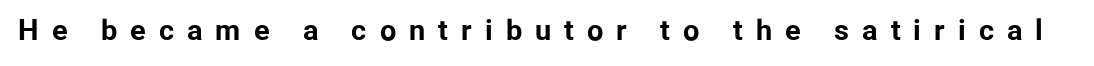
Posture: straight, roman, zero tilt. Strokes here are thick enough to call this a true bold. Inter-character spacing is expanded well beyond the font's built-in metrics. Character widths vary here, with narrow letters taking less room than wide ones.
